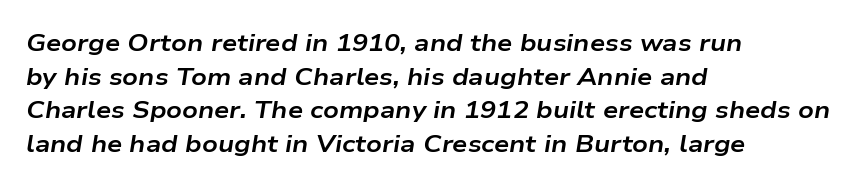
Q: Is the text bold? A: Yes.
Q: Is the text italic (slanted)? A: Yes, it leans right by about 9 degrees.
Q: Is the text underlined? A: No.
Q: How is the paragraph aligned? A: Left-aligned.
Q: Is the spacing between letters normal or unusually wide? A: Normal.
Q: Is the spacing between lines tight, normal or loose? A: Normal.
